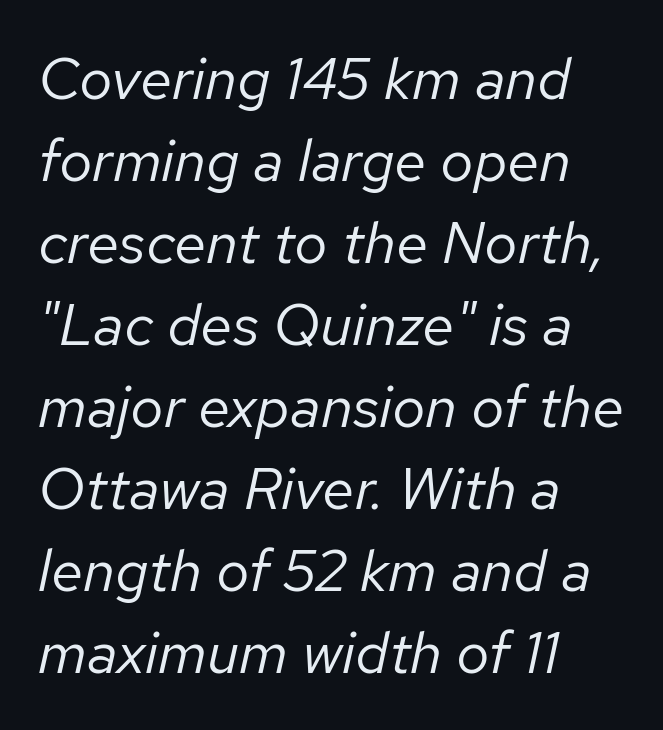
Compared with typical paragraphs, the rows here are spaced about the same. Plain, unruled lines of type. There's an unmistakable incline to the writing here. All the whitespace from short lines collects on the right.
